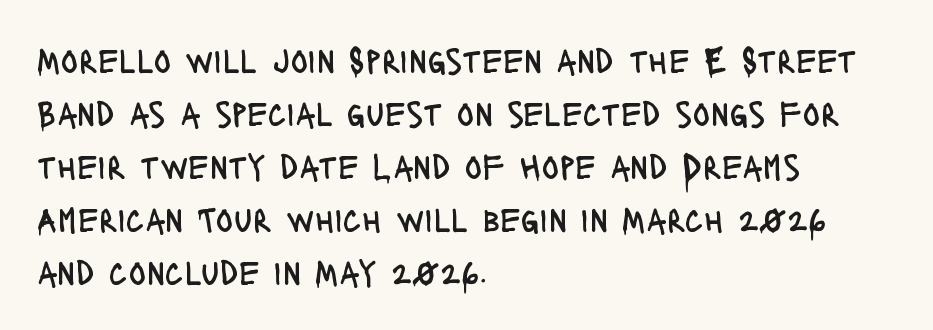
Q: Is the text bold? A: No.
Q: Is the text italic (slanted)? A: No, it is upright.
Q: Is the typeface a serif or a sans-serif typeface? A: Sans-serif.
Q: Is the text underlined? A: No.
Q: How is the paragraph aligned? A: Left-aligned.
Q: Is the spacing between letters normal or unusually wide? A: Normal.
Q: Is the spacing between lines tight, normal or loose? A: Normal.
Q: Width (condensed, normal, or wide)? A: Condensed.
Q: Stroke contrast? A: Low.
Q: x-height? A: Large.
Q: Monospaced? A: No.
